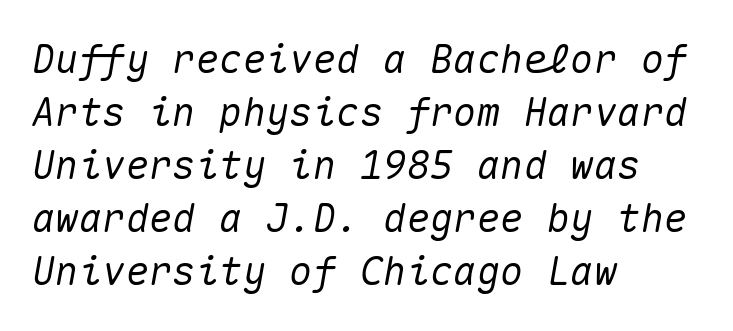
Nothing unusual about the tracking: characters are spaced as the font intends. The lines are quadded left. Leading: standard. This sample has the even, mechanical cadence of fixed-width lettering.
